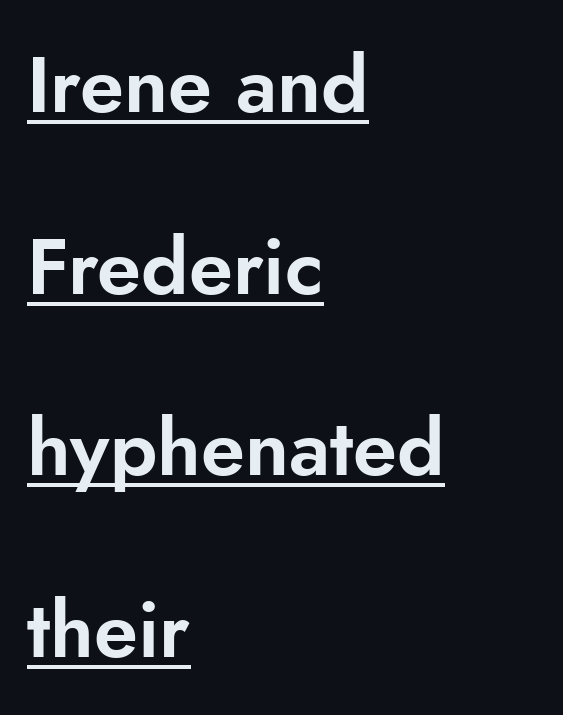
Q: Is the text italic (slanted)? A: No, it is upright.
Q: Is the typeface a serif or a sans-serif typeface? A: Sans-serif.
Q: Is the text underlined? A: Yes.
Q: How is the paragraph aligned? A: Left-aligned.
Q: Is the spacing between letters normal or unusually wide? A: Normal.
Q: Is the spacing between lines tight, normal or loose? A: Loose.
Q: Width (condensed, normal, or wide)? A: Normal.
Q: Stroke contrast? A: Low.
Q: x-height? A: Small.
Q: Monospaced? A: No.
